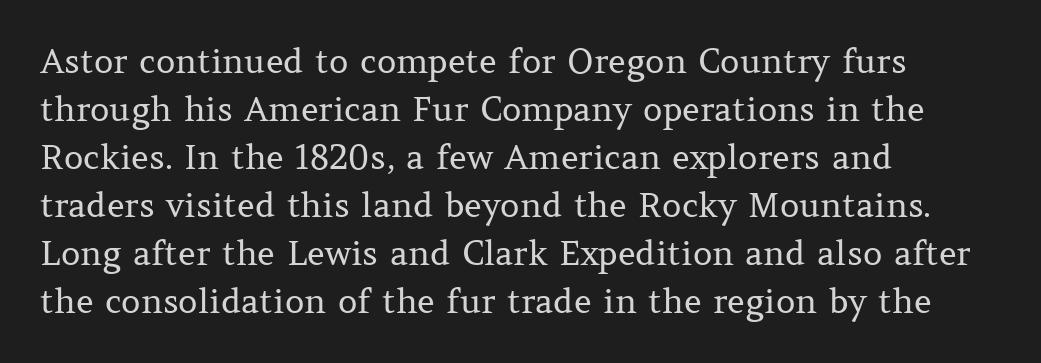
The image shows 34 px regular-weight serif type, upright; set left-aligned, normal line spacing (1.41x), normal letter spacing, not underlined; medium stroke contrast and a medium x-height.
